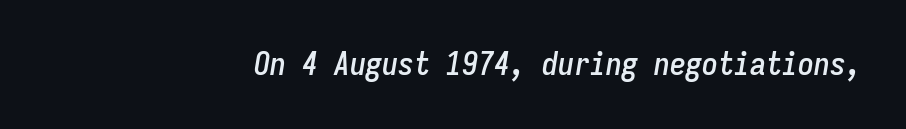
Type without underlining. A flush-right, rag-left setting is used for this passage. The letterforms sit shoulder to shoulder at normal distance. An italicized treatment has been applied to the whole sample.
